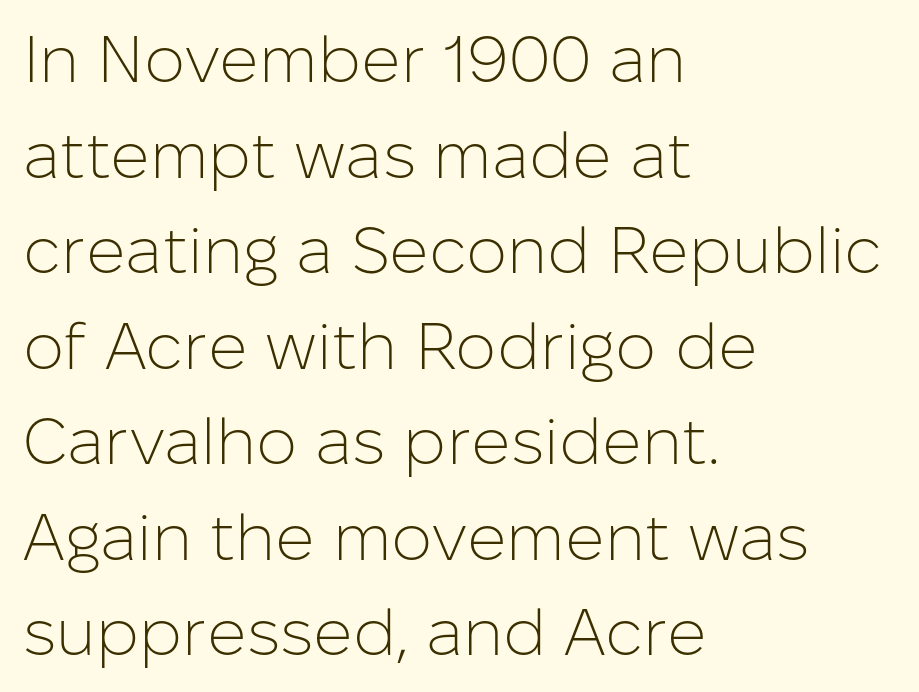
Vertical stems look standard width or narrower in stroke. The characters display no serif detailing; their extremities are plain. The text block is weighted toward the left margin, trailing off unevenly rightward. Descenders hang freely into open space. Line spacing here is normal.
